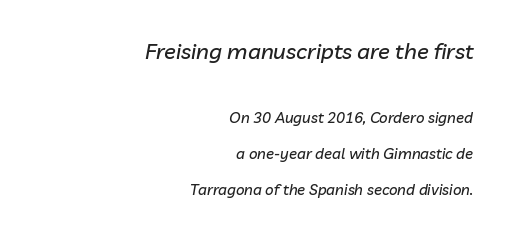
{"italic": "yes", "lean": "right", "slant_degrees": 10, "underline": "no", "align": "right", "line_spacing": "loose", "line_spacing_ratio": 2.42, "letter_spacing": "normal", "letter_spacing_em": 0.0, "larger_block": "first", "size_ratio": 1.47, "glyph_px": 22}
